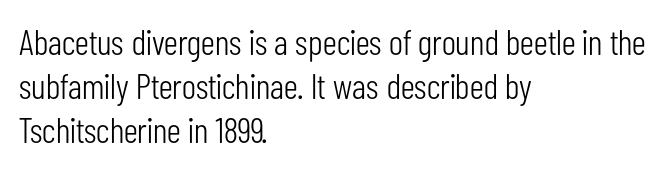
Q: Is the text bold? A: No.
Q: Is the text italic (slanted)? A: No, it is upright.
Q: Is the typeface a serif or a sans-serif typeface? A: Sans-serif.
Q: Is the text underlined? A: No.
Q: How is the paragraph aligned? A: Left-aligned.
Q: Is the spacing between letters normal or unusually wide? A: Normal.
Q: Width (condensed, normal, or wide)? A: Condensed.
Q: Stroke contrast? A: Low.
Q: x-height? A: Medium.
Q: Monospaced? A: No.
